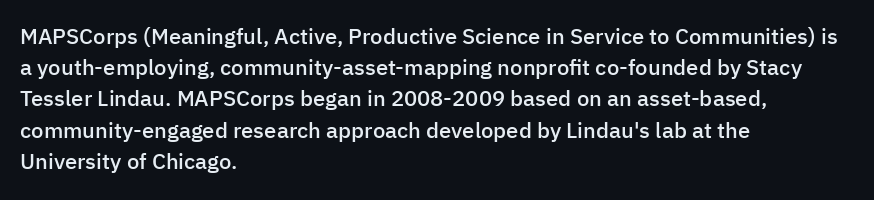
{"italic": "no", "bold": "semi", "underline": "no", "align": "left", "line_spacing": "normal", "line_spacing_ratio": 1.42, "letter_spacing": "normal", "letter_spacing_em": 0.0, "glyph_px": 22}
